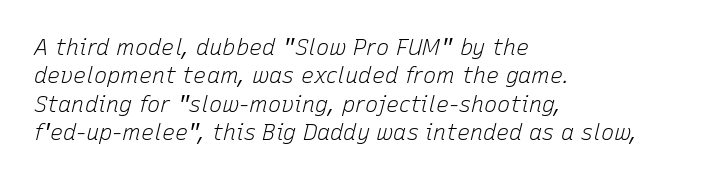
The image shows 22 px text type, italic (leaning right); set left-aligned, normal line spacing (1.29x), normal letter spacing, not underlined.
